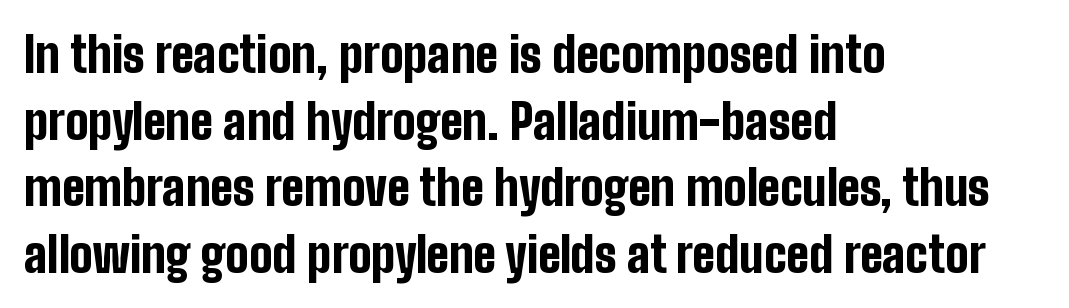
Does the lettering tilt? It doesn't — this is upright. The paragraph has a hard left edge and a soft right edge. Letters rest on an invisible, unmarked baseline. I'd call this a sans setting — the letters go barefoot.
